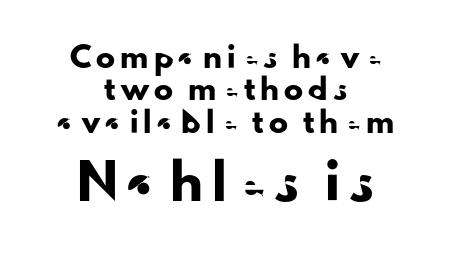
Q: Is the text italic (slanted)? A: No, it is upright.
Q: Is the typeface a serif or a sans-serif typeface? A: Sans-serif.
Q: Is the text underlined? A: No.
Q: How is the paragraph aligned? A: Centered.
Q: Is the spacing between letters normal or unusually wide? A: Unusually wide.
Q: Is the spacing between lines tight, normal or loose? A: Normal.
Q: Which block of text is set in a larger size, the first (top) or the second (bottom)? A: The second (bottom) one.
Q: Width (condensed, normal, or wide)? A: Normal.
Q: Stroke contrast? A: Low.
Q: x-height? A: Small.
Q: Monospaced? A: No.
